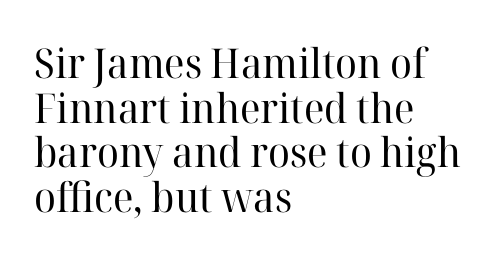
The image shows 41 px regular-weight serif type, upright; set left-aligned, tight line spacing (1.09x), normal letter spacing, not underlined; high stroke contrast and a medium x-height.
